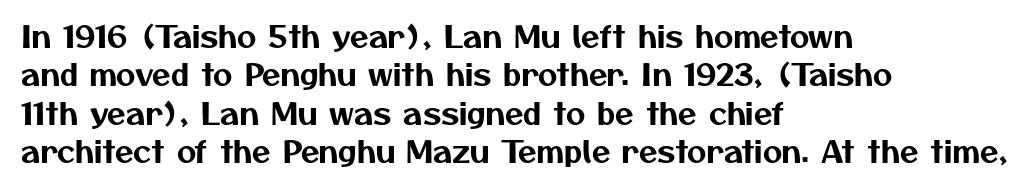
These lines are composed in type without serifs. What's the leading like? Ordinary, nothing unusual. The string is rendered with underlining switched off. Line starts are locked; line ends wander. These lines are rendered in a variable-pitch font.
